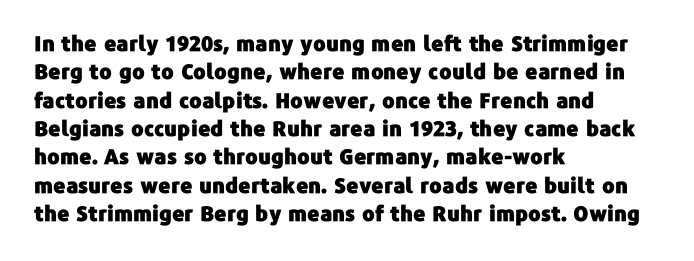
{"italic": "no", "underline": "no", "align": "left", "line_spacing": "normal", "line_spacing_ratio": 1.35, "letter_spacing": "normal", "letter_spacing_em": 0.0, "glyph_px": 21}
